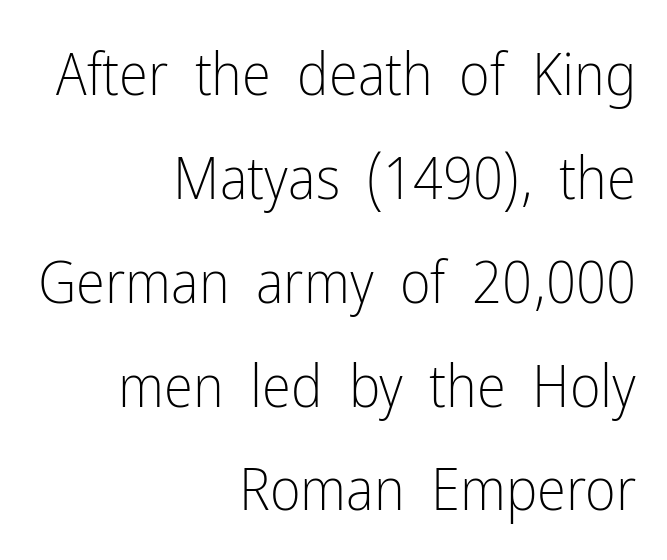
Q: Is the text bold? A: No.
Q: Is the text italic (slanted)? A: No, it is upright.
Q: Is the typeface a serif or a sans-serif typeface? A: Sans-serif.
Q: Is the text underlined? A: No.
Q: How is the paragraph aligned? A: Right-aligned.
Q: Is the spacing between letters normal or unusually wide? A: Normal.
Q: Width (condensed, normal, or wide)? A: Condensed.
Q: Stroke contrast? A: Low.
Q: x-height? A: Medium.
Q: Monospaced? A: No.
